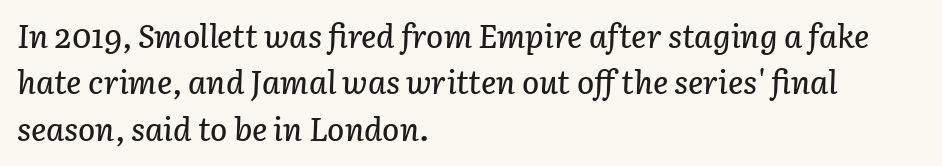
Between one letter and the next there's only the usual sliver of space. Every row of glyphs begins at an identical x-position on the left. The foot of each line stays bare and open. The lines sit at an ordinary, default distance from one another.
